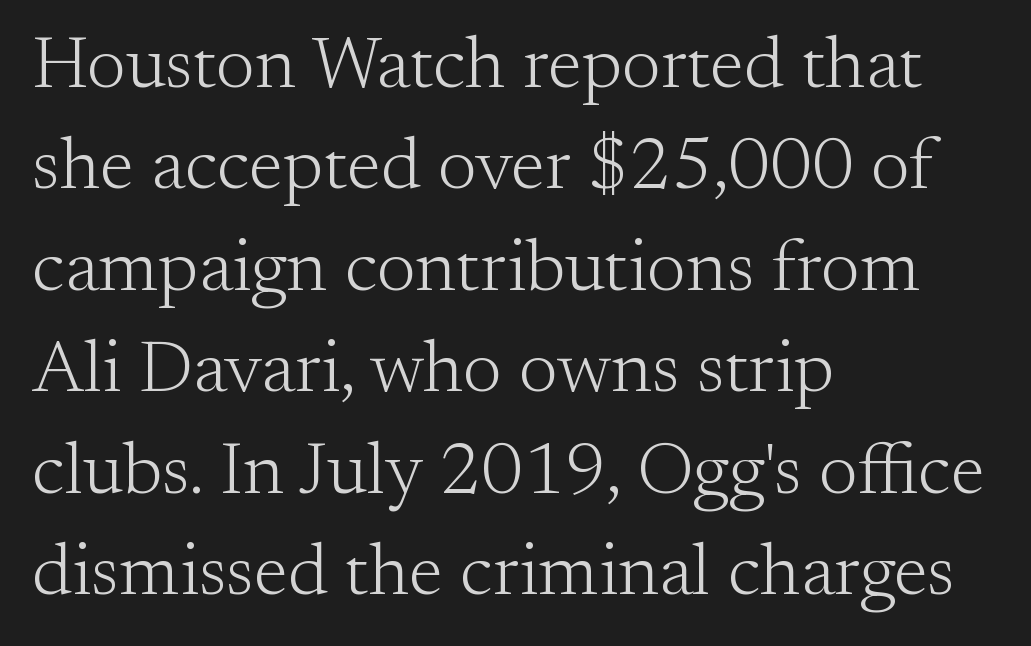
{"serif": "yes", "italic": "no", "bold": "no", "weight": "light", "width": "normal", "stroke_contrast": "medium", "x_height": "small", "monospaced": "no", "underline": "no", "align": "left", "line_spacing": "normal", "line_spacing_ratio": 1.37, "letter_spacing": "normal", "letter_spacing_em": 0.0, "glyph_px": 74}
